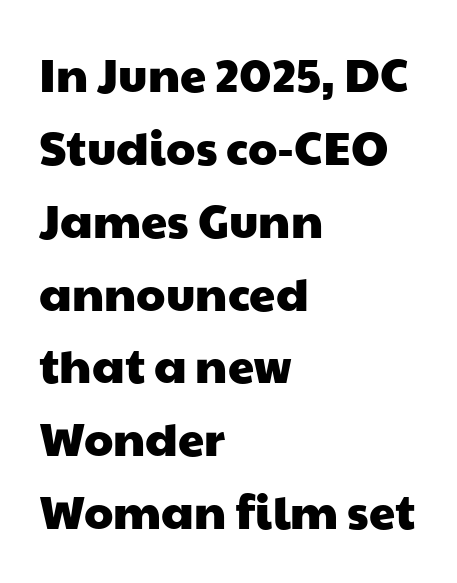
Nothing unusual about the tracking: characters are spaced as the font intends. Normally led — the rows are evenly, conventionally spaced. Are there feet on the stems? There aren't — it's a sans. The text block is weighted toward the left margin, trailing off unevenly rightward.
